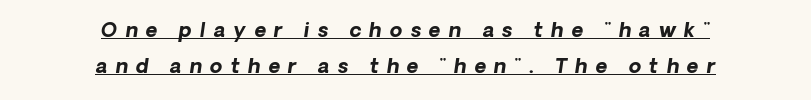
The image shows 20 px bold type, italic (leaning right); set centered, line spacing 1.8x, unusually wide letter spacing (+0.41 em), underlined.
